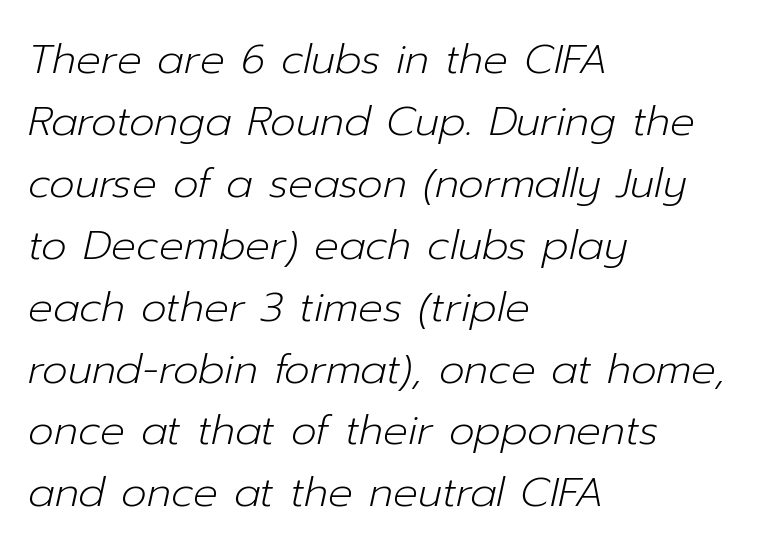
The image shows 41 px light type, italic (leaning right); set left-aligned, normal line spacing (1.51x), normal letter spacing, not underlined; low stroke contrast and a medium x-height.
